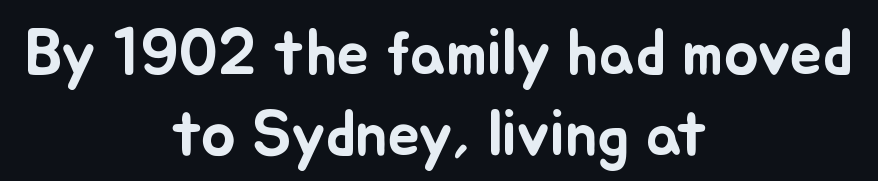
Q: Is the text italic (slanted)? A: No, it is upright.
Q: Is the text underlined? A: No.
Q: How is the paragraph aligned? A: Centered.
Q: Is the spacing between letters normal or unusually wide? A: Normal.
Q: Is the spacing between lines tight, normal or loose? A: Normal.
Q: Width (condensed, normal, or wide)? A: Normal.
Q: Stroke contrast? A: Low.
Q: x-height? A: Small.
Q: Monospaced? A: No.
